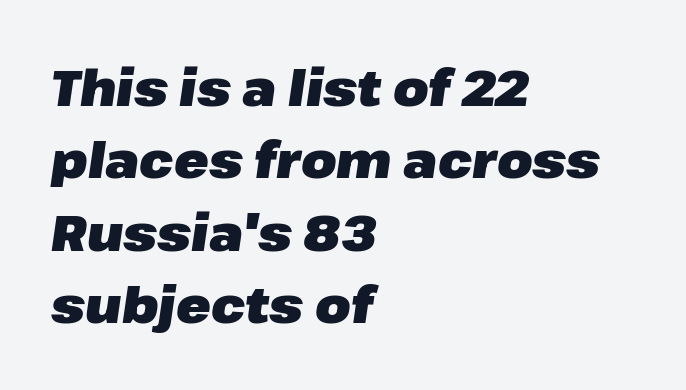
{"italic": "yes", "lean": "right", "slant_degrees": 8, "bold": "yes", "weight": "heavy", "width": "normal", "stroke_contrast": "low", "x_height": "medium", "monospaced": "no", "underline": "no", "align": "left", "line_spacing": "normal", "line_spacing_ratio": 1.42, "letter_spacing": "normal", "letter_spacing_em": 0.0, "glyph_px": 51}
